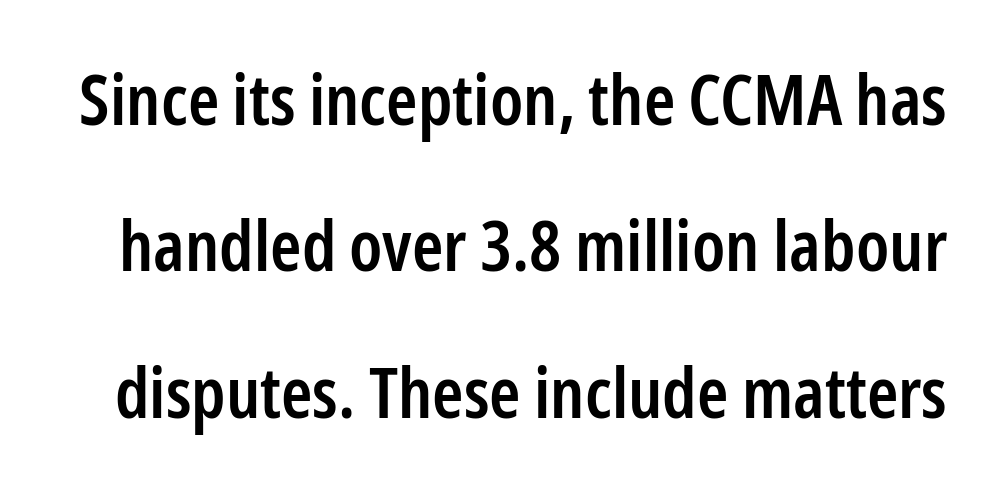
Q: Is the text bold? A: Semi-bold.
Q: Is the text italic (slanted)? A: No, it is upright.
Q: Is the typeface a serif or a sans-serif typeface? A: Sans-serif.
Q: Is the text underlined? A: No.
Q: Is the spacing between letters normal or unusually wide? A: Normal.
Q: Is the spacing between lines tight, normal or loose? A: Loose.
Q: Width (condensed, normal, or wide)? A: Condensed.
Q: Stroke contrast? A: Low.
Q: x-height? A: Medium.
Q: Monospaced? A: No.
